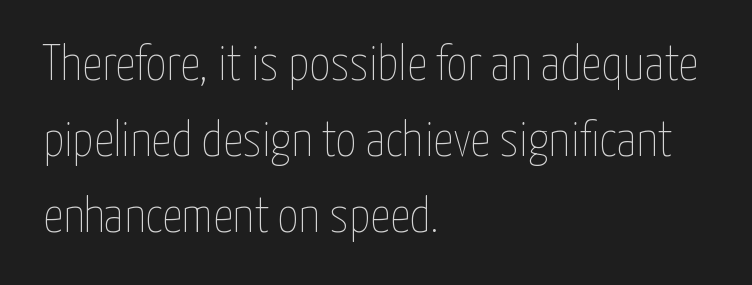
The letterforms sit at book weight or below. A typesetter would call this proportional, since set widths differ per character. Whoever set this chose a conventional vertical rhythm. The string is rendered with underlining switched off. The tracking reads as untouched default to a designer's eye.
